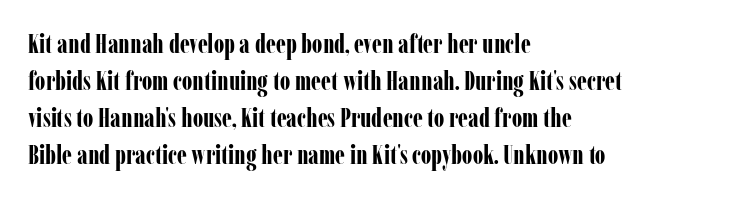
The image shows 26 px bold type, upright; set left-aligned, normal line spacing (1.42x), normal letter spacing, not underlined.
